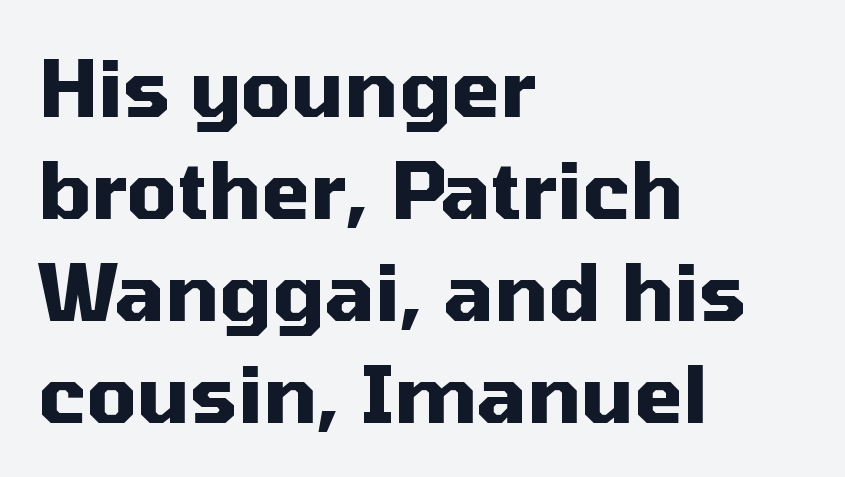
The image shows 79 px heavy sans-serif type, upright; set left-aligned, normal line spacing (1.29x), normal letter spacing, not underlined; medium stroke contrast and a medium x-height.
